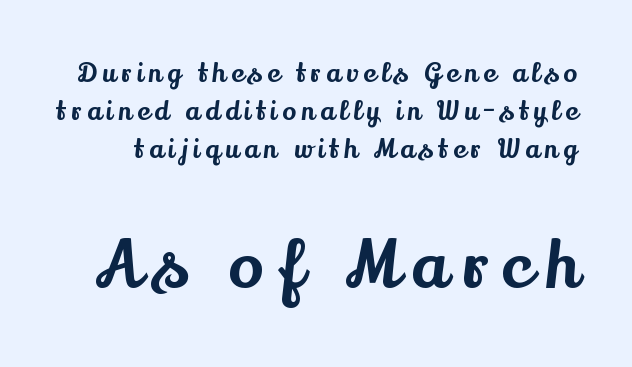
The image shows 65 px serif type; set normal line spacing (1.46x), unusually wide letter spacing (+0.21 em), not underlined; the second (bottom) block is 2.5x larger; medium stroke contrast and a small x-height.
